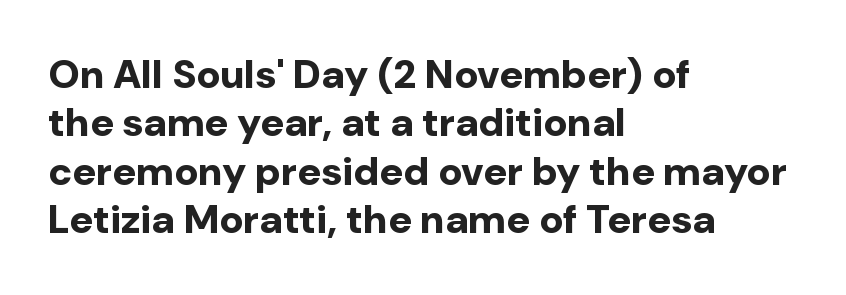
Q: Is the text bold? A: Yes.
Q: Is the text italic (slanted)? A: No, it is upright.
Q: Is the typeface a serif or a sans-serif typeface? A: Sans-serif.
Q: Is the text underlined? A: No.
Q: How is the paragraph aligned? A: Left-aligned.
Q: Is the spacing between letters normal or unusually wide? A: Normal.
Q: Width (condensed, normal, or wide)? A: Normal.
Q: Stroke contrast? A: Low.
Q: x-height? A: Medium.
Q: Monospaced? A: No.
